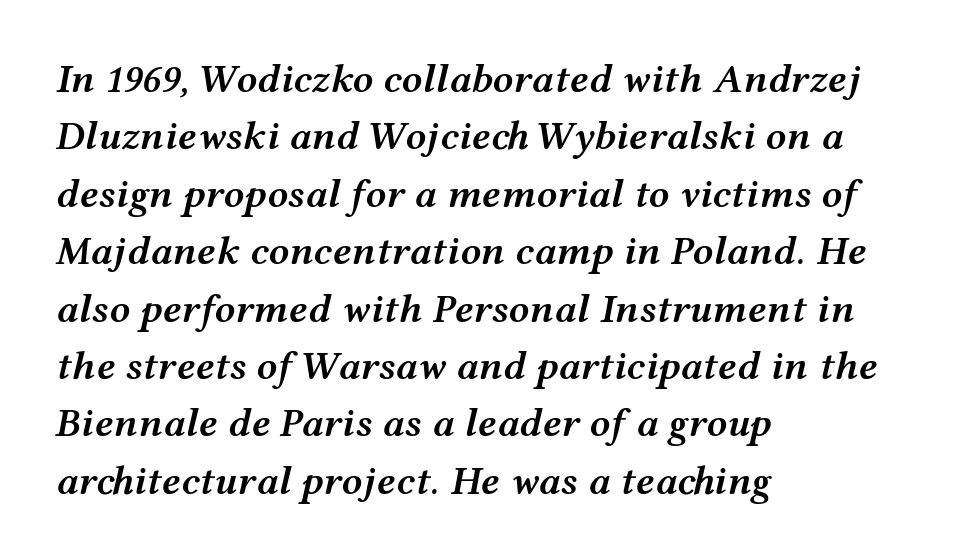
Q: Is the text bold? A: Semi-bold.
Q: Is the text italic (slanted)? A: Yes, it leans right by about 12 degrees.
Q: Is the text underlined? A: No.
Q: How is the paragraph aligned? A: Left-aligned.
Q: Is the spacing between letters normal or unusually wide? A: Normal.
Q: Is the spacing between lines tight, normal or loose? A: Normal.
Q: Width (condensed, normal, or wide)? A: Wide.
Q: Stroke contrast? A: Medium.
Q: x-height? A: Medium.
Q: Monospaced? A: No.
